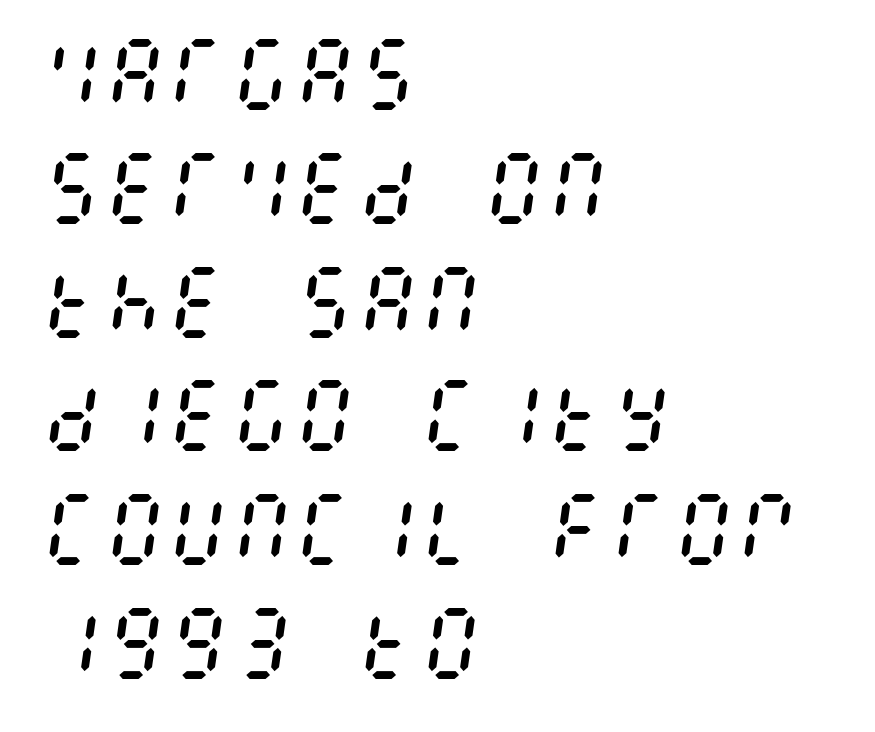
{"italic": "yes", "lean": "right", "slant_degrees": 8, "bold": "no", "weight": "regular", "width": "condensed", "stroke_contrast": "medium", "x_height": "large", "underline": "no", "align": "left", "line_spacing": "normal", "line_spacing_ratio": 1.44, "letter_spacing": "normal", "letter_spacing_em": 0.0, "glyph_px": 79}
